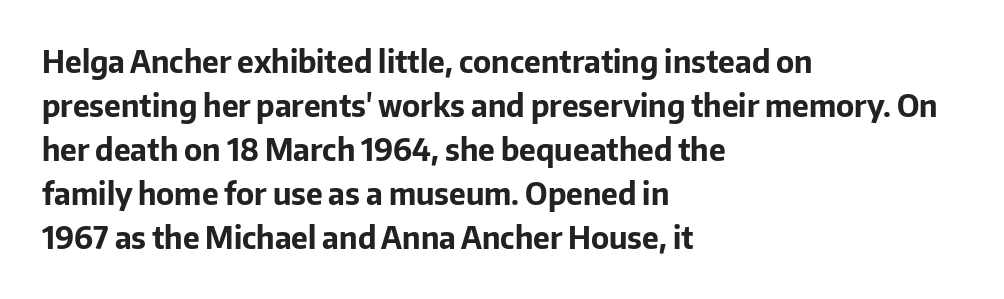
Q: Is the text bold? A: Yes.
Q: Is the text italic (slanted)? A: No, it is upright.
Q: Is the typeface a serif or a sans-serif typeface? A: Sans-serif.
Q: Is the text underlined? A: No.
Q: How is the paragraph aligned? A: Left-aligned.
Q: Is the spacing between letters normal or unusually wide? A: Normal.
Q: Is the spacing between lines tight, normal or loose? A: Normal.
Q: Width (condensed, normal, or wide)? A: Normal.
Q: Stroke contrast? A: Low.
Q: x-height? A: Medium.
Q: Monospaced? A: No.
